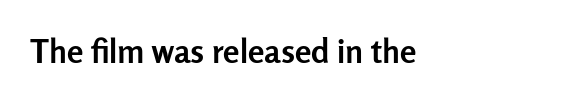
The image shows 33 px semibold sans-serif type, upright; set left-aligned, normal letter spacing, not underlined; low stroke contrast and a medium x-height.
